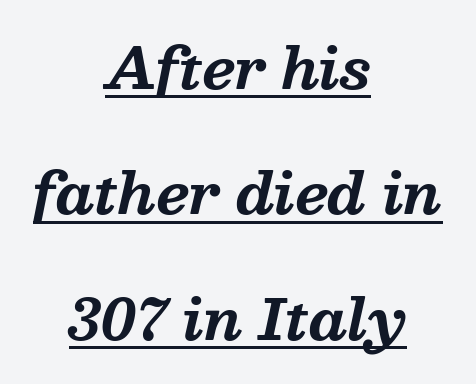
Widely set lines give the paragraph a tall, airy silhouette. A serif font was chosen for this passage. The paragraph has two soft edges and a firm central axis. Spacing between characters is what you'd get straight out of the box.
